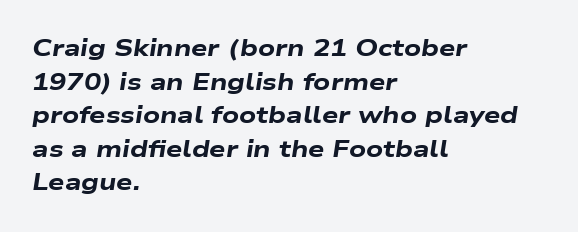
Q: Is the text bold? A: Yes.
Q: Is the text italic (slanted)? A: Yes, it leans right by about 9 degrees.
Q: Is the text underlined? A: No.
Q: How is the paragraph aligned? A: Left-aligned.
Q: Is the spacing between letters normal or unusually wide? A: Normal.
Q: Is the spacing between lines tight, normal or loose? A: Normal.
